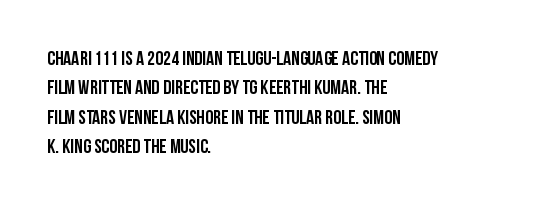
{"italic": "no", "underline": "no", "align": "left", "line_spacing": "normal", "line_spacing_ratio": 1.47, "letter_spacing": "normal", "letter_spacing_em": 0.0, "glyph_px": 20}
